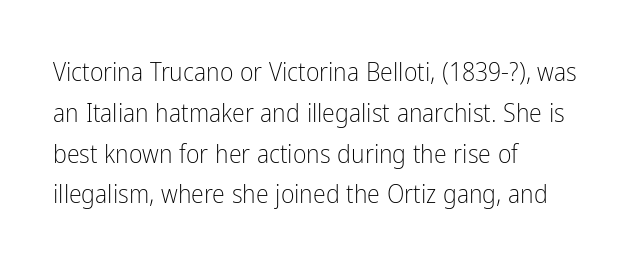
Q: Is the text bold? A: No.
Q: Is the text italic (slanted)? A: No, it is upright.
Q: Is the text underlined? A: No.
Q: How is the paragraph aligned? A: Left-aligned.
Q: Is the spacing between letters normal or unusually wide? A: Normal.
Q: Is the spacing between lines tight, normal or loose? A: Normal.
